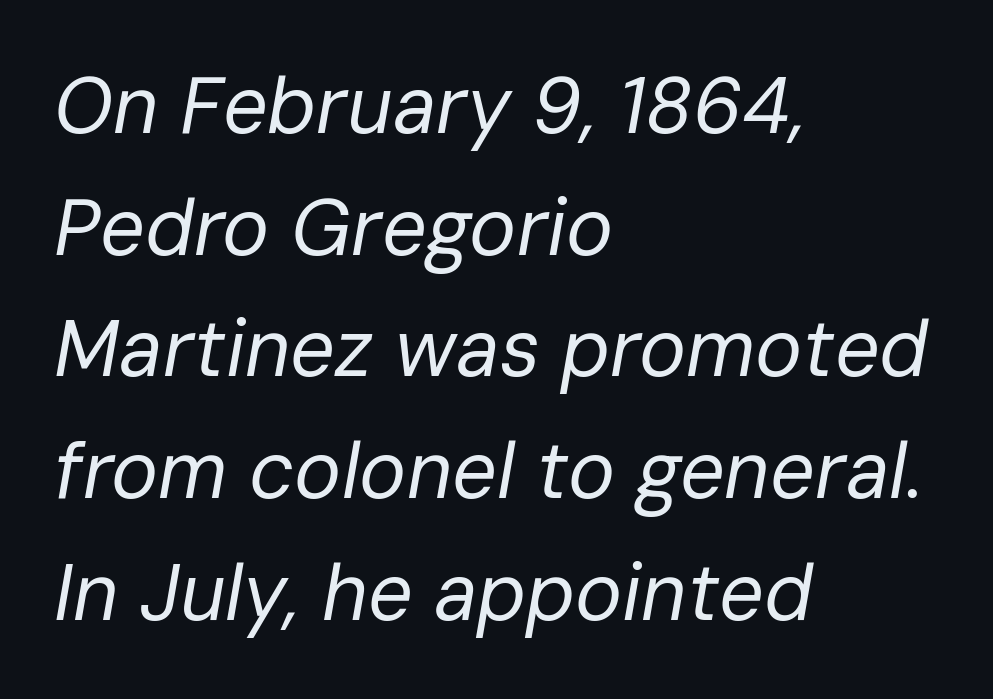
{"italic": "yes", "lean": "right", "slant_degrees": 10, "bold": "no", "weight": "regular", "width": "normal", "stroke_contrast": "low", "x_height": "medium", "monospaced": "no", "underline": "no", "align": "left", "line_spacing": "normal", "line_spacing_ratio": 1.54, "letter_spacing": "normal", "letter_spacing_em": 0.0, "glyph_px": 79}
